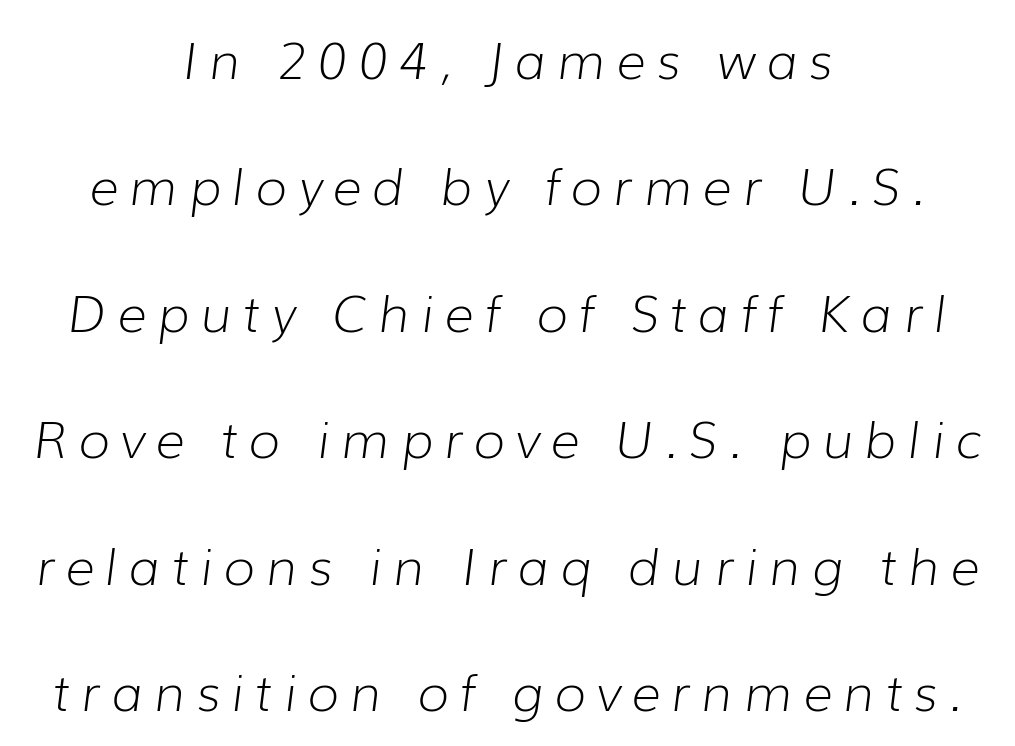
{"italic": "yes", "lean": "right", "slant_degrees": 7, "bold": "no", "weight": "light", "width": "normal", "stroke_contrast": "low", "x_height": "medium", "monospaced": "no", "underline": "no", "align": "center", "line_spacing": "loose", "line_spacing_ratio": 2.48, "letter_spacing": "wide", "letter_spacing_em": 0.22, "glyph_px": 51}
